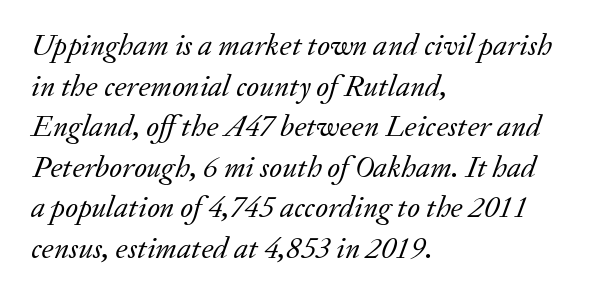
The image shows 31 px regular-weight serif type, italic (leaning right); set left-aligned, normal line spacing (1.31x), normal letter spacing, not underlined; low stroke contrast and a small x-height.
